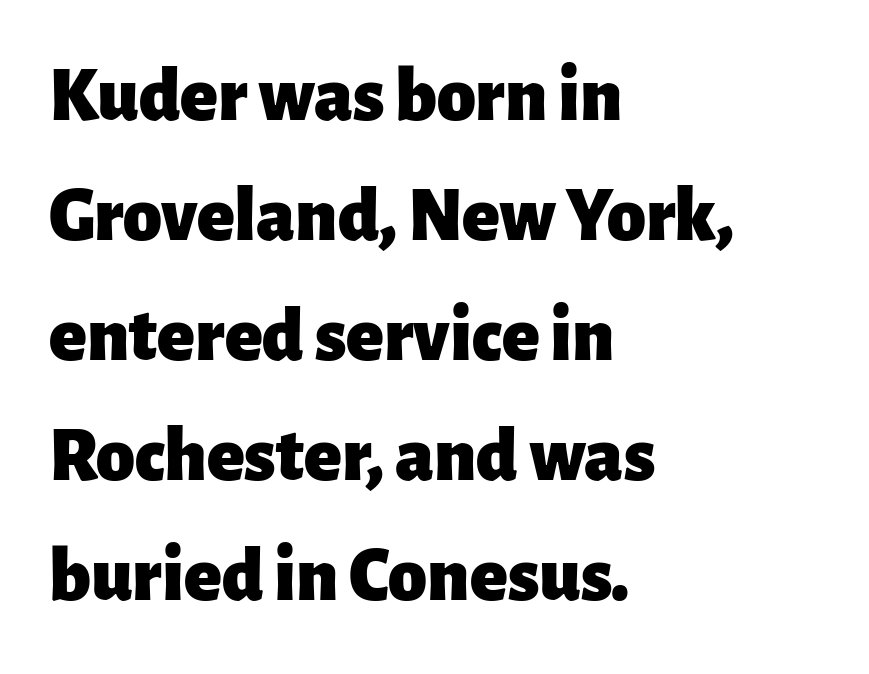
The image shows 78 px heavy sans-serif type, upright; set left-aligned, normal line spacing (1.54x), normal letter spacing, not underlined; low stroke contrast and a medium x-height.
